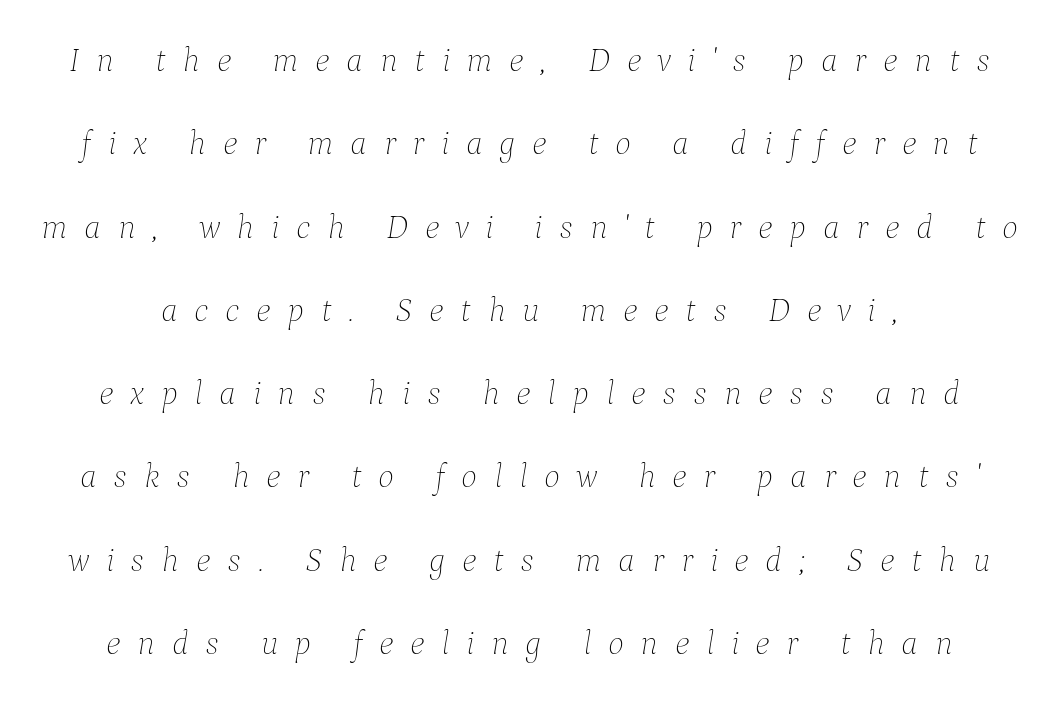
{"italic": "yes", "lean": "right", "slant_degrees": 9, "bold": "no", "weight": "thin", "width": "normal", "stroke_contrast": "low", "x_height": "medium", "monospaced": "no", "underline": "no", "line_spacing": "loose", "line_spacing_ratio": 2.45, "letter_spacing": "wide", "letter_spacing_em": 0.49, "glyph_px": 34}
